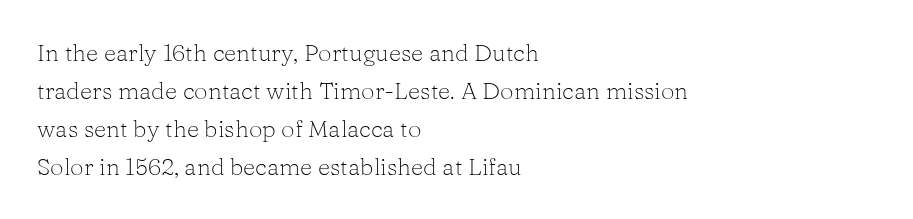
Q: Is the text bold? A: No.
Q: Is the text italic (slanted)? A: No, it is upright.
Q: Is the text underlined? A: No.
Q: How is the paragraph aligned? A: Left-aligned.
Q: Is the spacing between letters normal or unusually wide? A: Normal.
Q: Is the spacing between lines tight, normal or loose? A: Normal.
